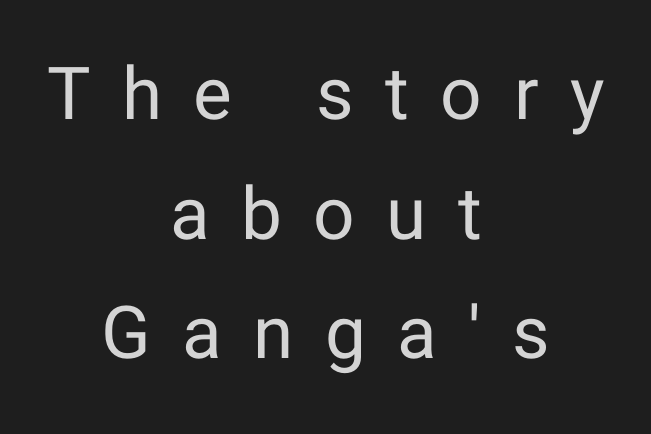
{"serif": "no", "italic": "no", "bold": "no", "weight": "regular", "width": "normal", "stroke_contrast": "low", "x_height": "medium", "monospaced": "no", "underline": "no", "align": "center", "line_spacing": "normal", "line_spacing_ratio": 1.64, "letter_spacing": "wide", "letter_spacing_em": 0.43, "glyph_px": 73}
